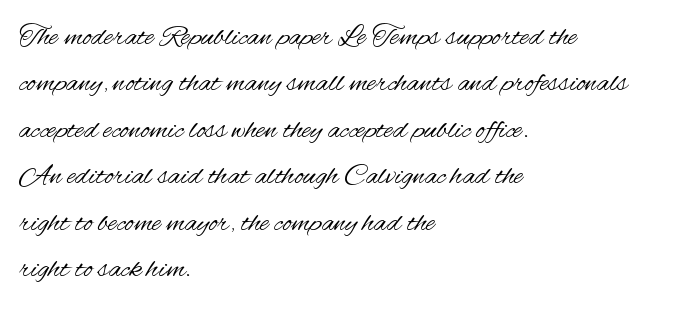
No feet cap the strokes, marking this as sans-serif type. Observe the ordinary spacing: letters are neighbours, not strangers. The leading is moderate, giving the passage an even texture. Think of a printed novel: that variable character pitch is what you see here.
